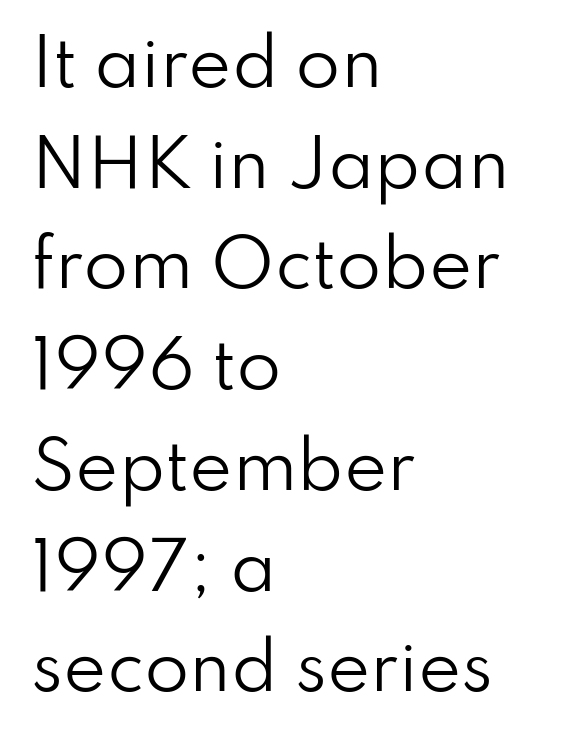
Leading: standard. Check under the words: just untouched page. The passage shown is typeset with a sans-serif family. A typesetter would call this proportional, since set widths differ per character. The letterforms sit at book weight or below. It's the straight-up-and-down kind of type.
